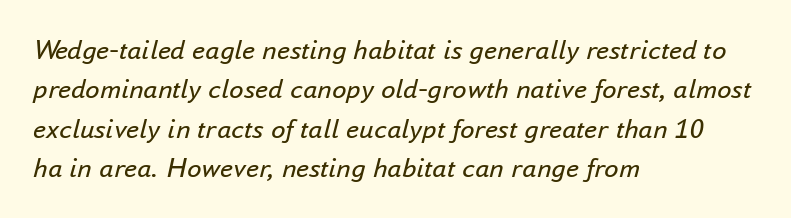
{"italic": "yes", "lean": "right", "slant_degrees": 16, "bold": "no", "weight": "regular", "width": "normal", "stroke_contrast": "low", "x_height": "small", "monospaced": "no", "underline": "no", "align": "left", "line_spacing": "normal", "line_spacing_ratio": 1.36, "letter_spacing": "normal", "letter_spacing_em": 0.0, "glyph_px": 29}
